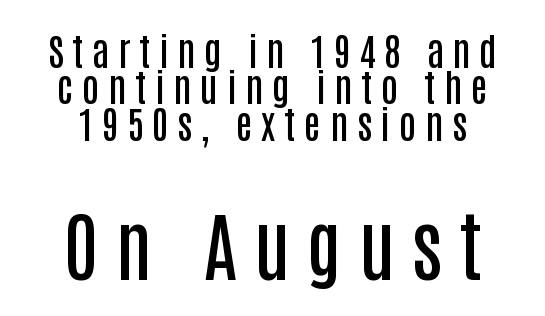
The later block is typeset at a bigger size than the earlier block. Letter spacing: wide. Posture: straight, roman, zero tilt. Very little white space separates one row of letters from the next. Each letter's strokes conclude bluntly, with no projecting serifs. These lines are centered, leaving both edges ragged.
